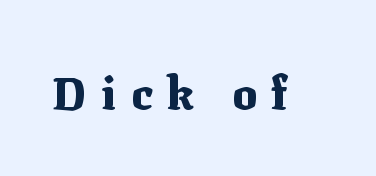
Q: Is the text bold? A: Yes.
Q: Is the text italic (slanted)? A: No, it is upright.
Q: Is the typeface a serif or a sans-serif typeface? A: Serif.
Q: Is the text underlined? A: No.
Q: Is the spacing between letters normal or unusually wide? A: Unusually wide.
Q: Width (condensed, normal, or wide)? A: Normal.
Q: Stroke contrast? A: Medium.
Q: x-height? A: Medium.
Q: Monospaced? A: No.
